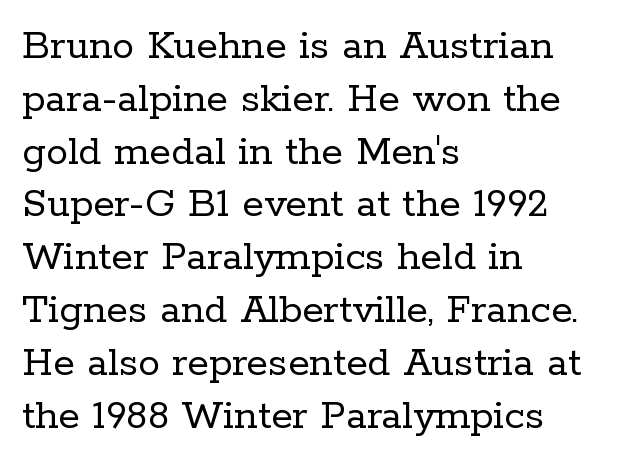
{"serif": "yes", "italic": "no", "bold": "no", "weight": "regular", "width": "normal", "stroke_contrast": "low", "x_height": "medium", "monospaced": "no", "underline": "no", "align": "left", "line_spacing_ratio": 1.2, "letter_spacing": "normal", "letter_spacing_em": 0.0, "glyph_px": 44}
